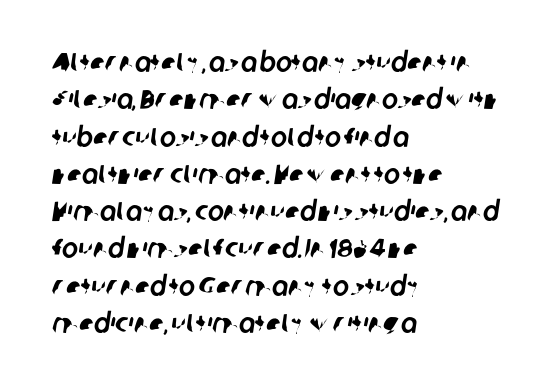
{"underline": "no", "align": "left", "line_spacing": "normal", "line_spacing_ratio": 1.38, "letter_spacing": "normal", "letter_spacing_em": 0.0, "glyph_px": 27}
